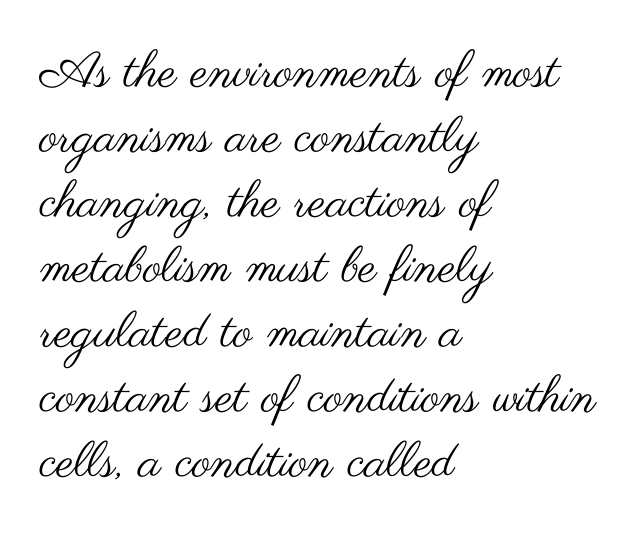
Nobody touched the tracking dial on this one. The characters display no serif detailing; their extremities are plain. Regarding leading, the lines here are spaced in the standard way. Quick note: underline off.
